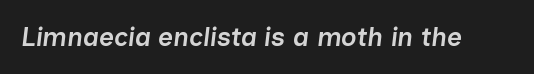
Nobody drew a line under any word here. If you drew a line through each stem, it would be angled. Set as a demibold, roughly 600 on the weight scale. Tracking here is standard; glyphs follow each other at the usual distance.
